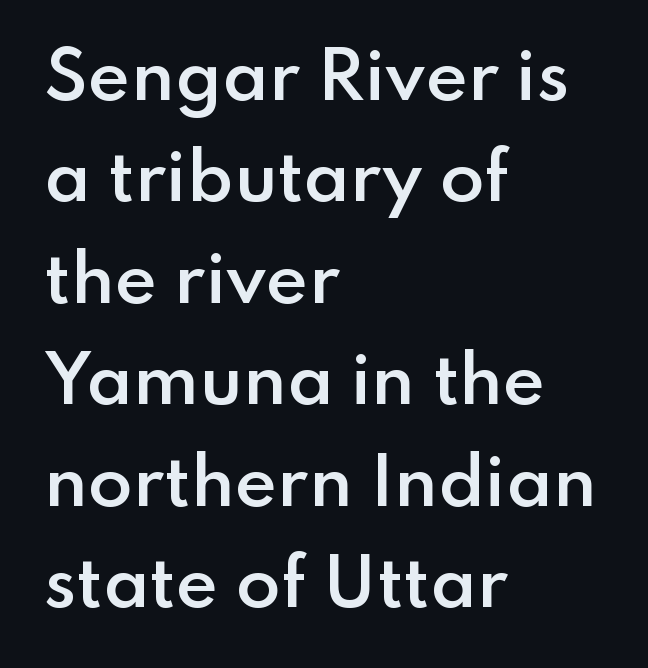
{"serif": "no", "italic": "no", "bold": "semi", "weight": "semibold", "width": "normal", "stroke_contrast": "low", "x_height": "small", "monospaced": "no", "underline": "no", "align": "left", "line_spacing": "normal", "line_spacing_ratio": 1.56, "letter_spacing": "normal", "letter_spacing_em": 0.0, "glyph_px": 65}
